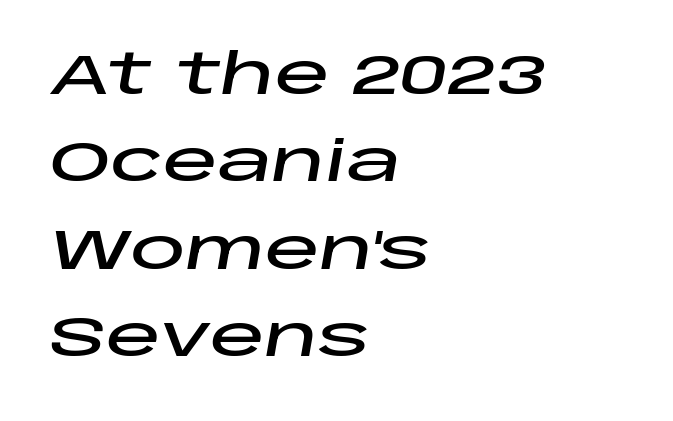
The typography opts for an oblique posture over an upright one. Is there much room between lines? A standard amount, neither cramped nor airy. The line texture is even and compact thanks to regular tracking. The string is rendered with underlining switched off. Alignment: flush left. This sample has the flowing, uneven cadence of proportional lettering.
